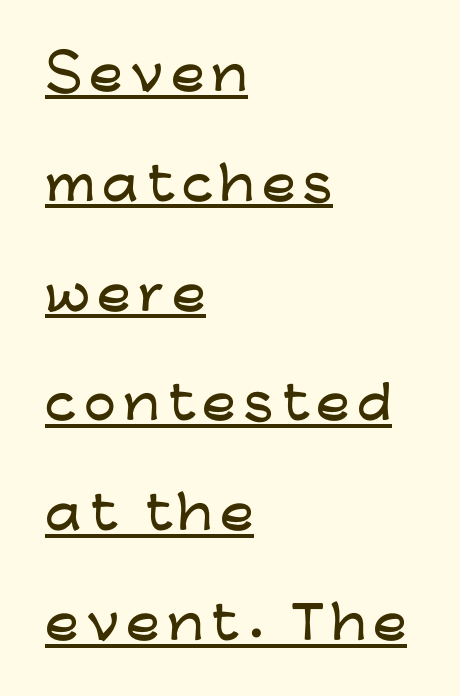
The image shows 45 px wide sans-serif type, upright; set left-aligned, loose line spacing (2.44x), underlined; low stroke contrast and a medium x-height.
